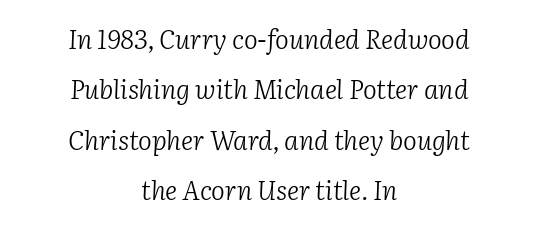
{"italic": "yes", "lean": "right", "slant_degrees": 2, "bold": "no", "underline": "no", "align": "center", "line_spacing": "loose", "line_spacing_ratio": 1.94, "letter_spacing": "normal", "letter_spacing_em": 0.0, "glyph_px": 26}
